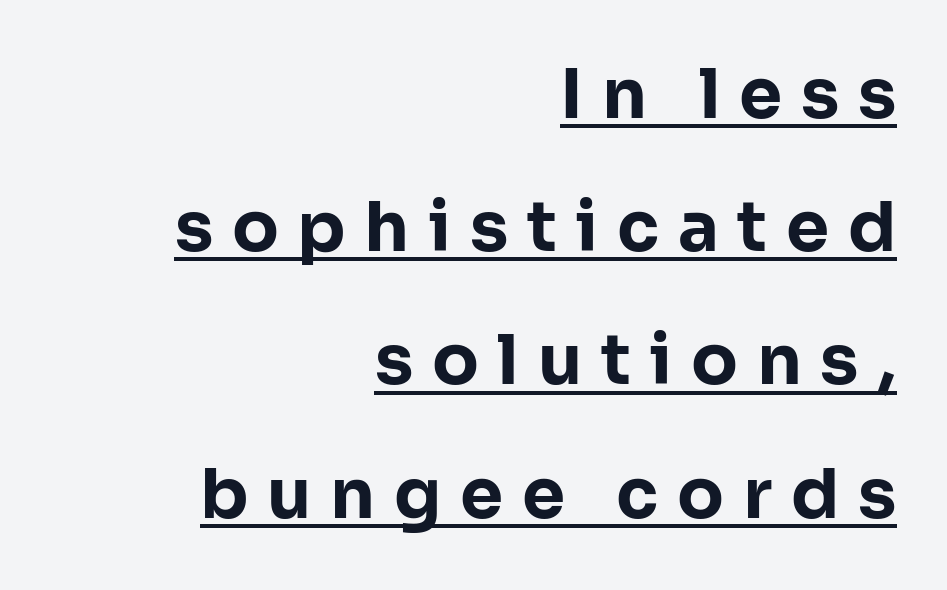
Casual observation: everything's shoved over to the right. Compared with typical paragraphs, the rows here are farther apart. Emphasis by weight is at full strength: bold. The type family on display is of the sans-serif kind. Each line of the rendering has a horizontal stroke beneath the glyphs.
